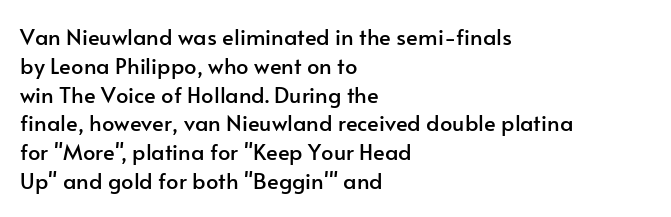
Q: Is the text italic (slanted)? A: No, it is upright.
Q: Is the text underlined? A: No.
Q: How is the paragraph aligned? A: Left-aligned.
Q: Is the spacing between letters normal or unusually wide? A: Normal.
Q: Is the spacing between lines tight, normal or loose? A: Normal.
